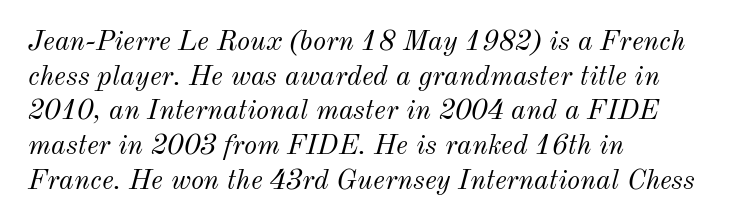
{"italic": "yes", "lean": "right", "slant_degrees": 12, "bold": "no", "weight": "light", "width": "normal", "stroke_contrast": "medium", "x_height": "small", "monospaced": "no", "underline": "no", "align": "left", "line_spacing_ratio": 1.24, "letter_spacing": "normal", "letter_spacing_em": 0.0, "glyph_px": 28}
